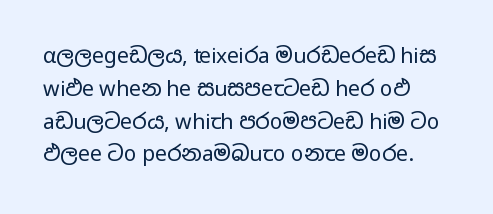
Q: Is the text bold? A: No.
Q: Is the text italic (slanted)? A: No, it is upright.
Q: Is the text underlined? A: No.
Q: Is the spacing between letters normal or unusually wide? A: Normal.
Q: Is the spacing between lines tight, normal or loose? A: Normal.
